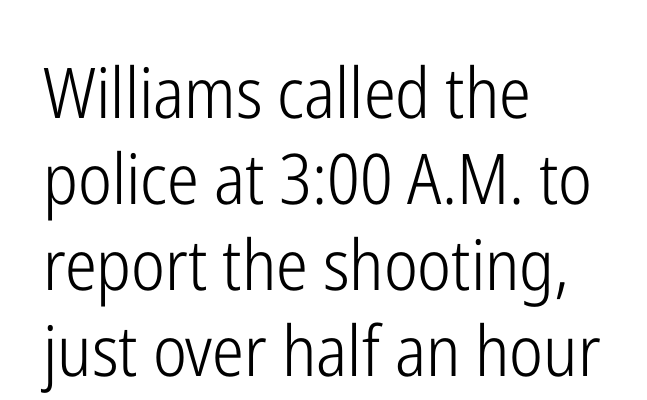
Q: Is the text bold? A: No.
Q: Is the text italic (slanted)? A: No, it is upright.
Q: Is the typeface a serif or a sans-serif typeface? A: Sans-serif.
Q: Is the text underlined? A: No.
Q: How is the paragraph aligned? A: Left-aligned.
Q: Is the spacing between letters normal or unusually wide? A: Normal.
Q: Width (condensed, normal, or wide)? A: Condensed.
Q: Stroke contrast? A: Low.
Q: x-height? A: Medium.
Q: Monospaced? A: No.
